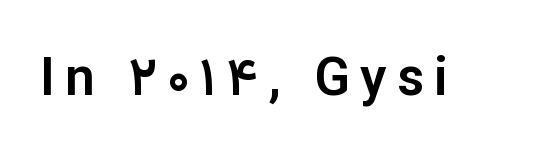
{"serif": "no", "italic": "no", "width": "normal", "stroke_contrast": "low", "x_height": "medium", "monospaced": "no", "underline": "no", "glyph_px": 53}
